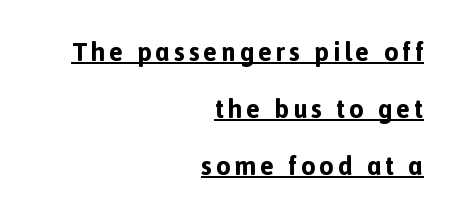
The image shows 26 px bold type, upright; set right-aligned, loose line spacing (2.19x), underlined.
